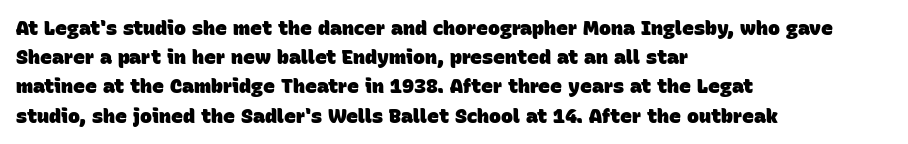
Q: Is the text bold? A: Yes.
Q: Is the text underlined? A: No.
Q: How is the paragraph aligned? A: Left-aligned.
Q: Is the spacing between letters normal or unusually wide? A: Normal.
Q: Is the spacing between lines tight, normal or loose? A: Normal.
